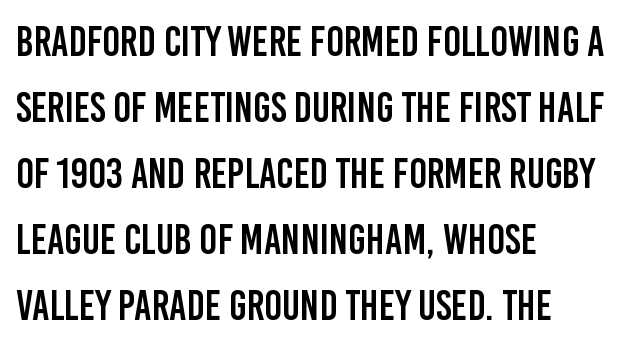
The image shows 42 px condensed sans-serif type, upright; set left-aligned, normal line spacing (1.57x), normal letter spacing, not underlined; low stroke contrast and a large x-height.
